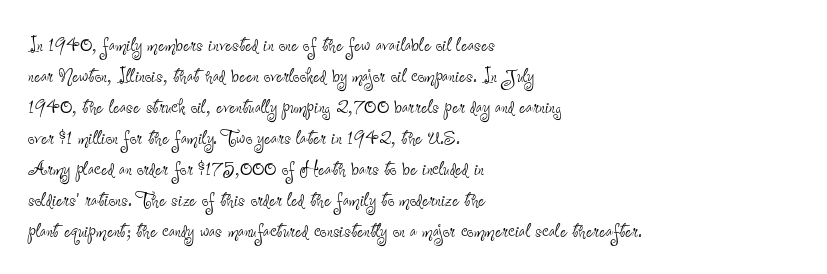
Q: Is the text bold? A: No.
Q: Is the text italic (slanted)? A: Yes.
Q: Is the text underlined? A: No.
Q: How is the paragraph aligned? A: Left-aligned.
Q: Is the spacing between letters normal or unusually wide? A: Normal.
Q: Is the spacing between lines tight, normal or loose? A: Normal.
